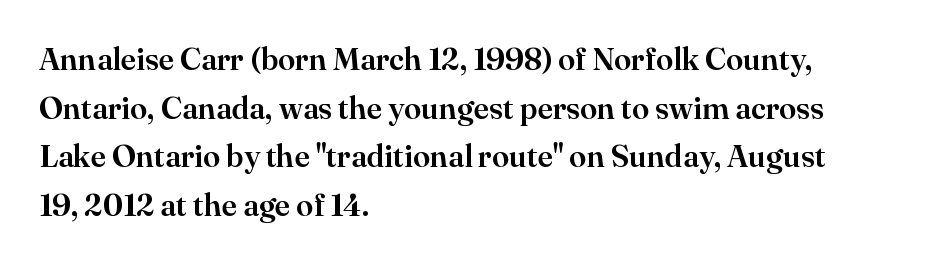
{"serif": "yes", "italic": "no", "width": "normal", "stroke_contrast": "high", "x_height": "small", "monospaced": "no", "underline": "no", "align": "left", "line_spacing": "normal", "line_spacing_ratio": 1.57, "letter_spacing": "normal", "letter_spacing_em": 0.0, "glyph_px": 31}
